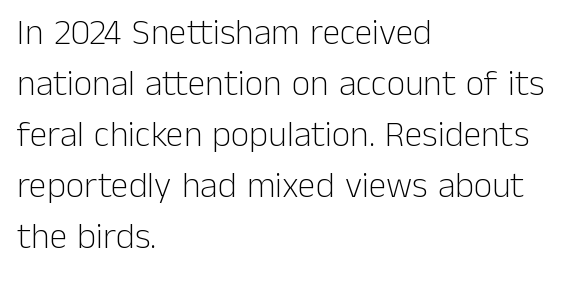
{"serif": "no", "italic": "no", "bold": "no", "weight": "light", "width": "normal", "stroke_contrast": "low", "x_height": "medium", "monospaced": "no", "underline": "no", "align": "left", "line_spacing": "normal", "line_spacing_ratio": 1.42, "letter_spacing": "normal", "letter_spacing_em": 0.0, "glyph_px": 36}
